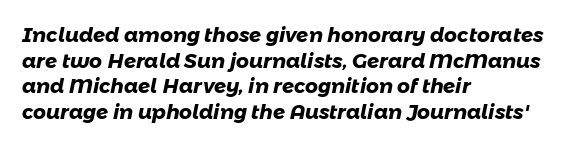
Q: Is the text bold? A: Yes.
Q: Is the text underlined? A: No.
Q: How is the paragraph aligned? A: Left-aligned.
Q: Is the spacing between letters normal or unusually wide? A: Normal.
Q: Is the spacing between lines tight, normal or loose? A: Normal.
